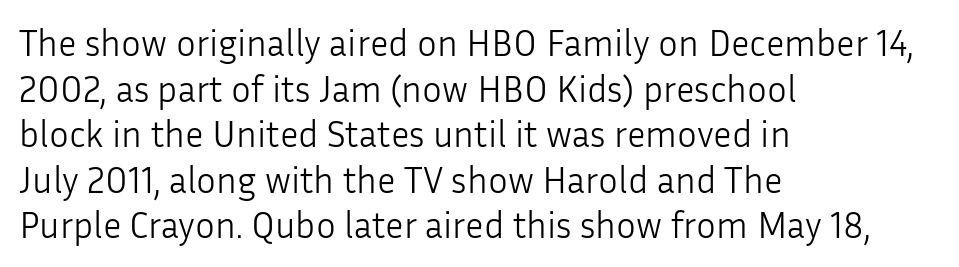
The image shows 37 px light sans-serif type, upright; set left-aligned, line spacing 1.23x, normal letter spacing, not underlined; low stroke contrast and a medium x-height.
